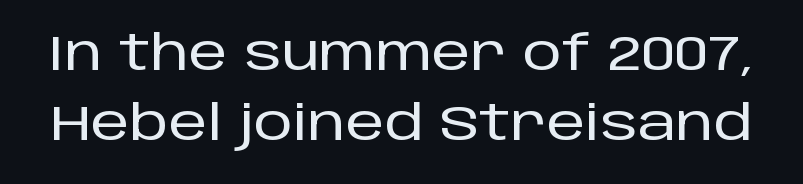
The image shows 49 px sans-serif type, upright; set normal line spacing (1.43x), normal letter spacing, not underlined; low stroke contrast and a large x-height.
